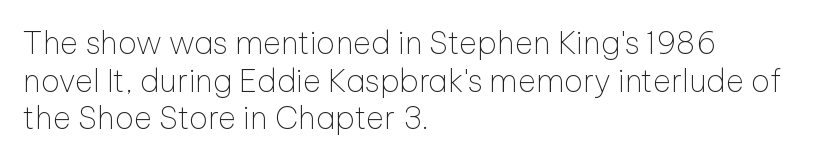
{"serif": "no", "italic": "no", "bold": "no", "weight": "thin", "width": "normal", "stroke_contrast": "low", "x_height": "medium", "monospaced": "no", "underline": "no", "align": "left", "line_spacing_ratio": 1.21, "letter_spacing": "normal", "letter_spacing_em": 0.0, "glyph_px": 31}
